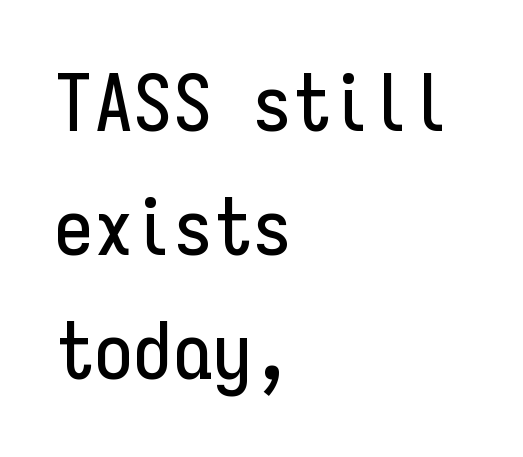
Descender tails drop into unmarked territory. Designer's note — italics off, roman on. You could call the tracking neutral — neither tight nor loose. Fixed-width glyphs throughout — classic coding-font behaviour.
